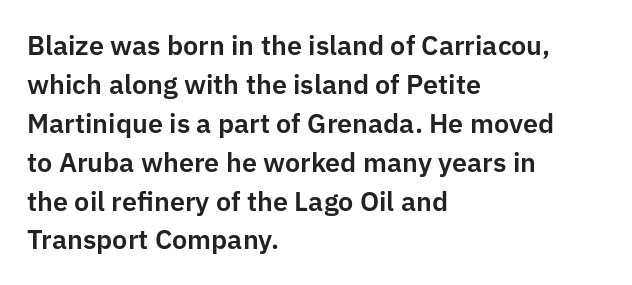
The image shows 27 px text type, upright; set left-aligned, normal line spacing (1.44x), normal letter spacing, not underlined.
